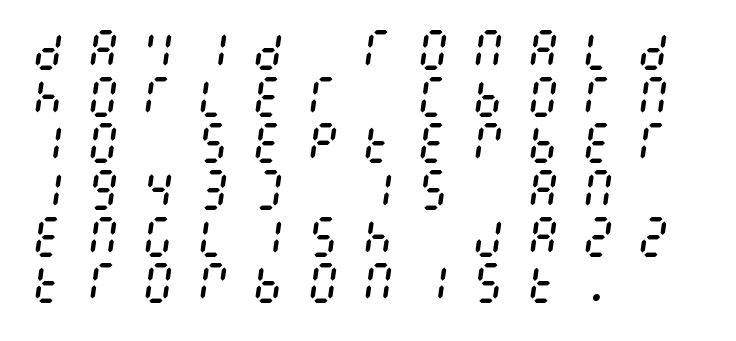
The image shows 44 px regular-weight, condensed type, italic (leaning right); set left-aligned, tight line spacing (1.06x), unusually wide letter spacing (+0.45 em), not underlined; medium stroke contrast and a large x-height.
